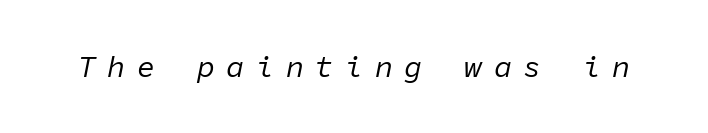
{"italic": "yes", "lean": "right", "slant_degrees": 11, "bold": "no", "weight": "regular", "width": "normal", "stroke_contrast": "low", "x_height": "medium", "monospaced": "yes", "underline": "no", "letter_spacing": "wide", "letter_spacing_em": 0.39, "glyph_px": 30}
